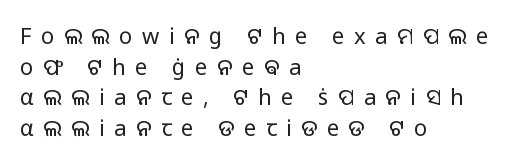
The image shows 22 px text type, upright; set left-aligned, normal line spacing (1.39x), unusually wide letter spacing (+0.43 em), not underlined.
